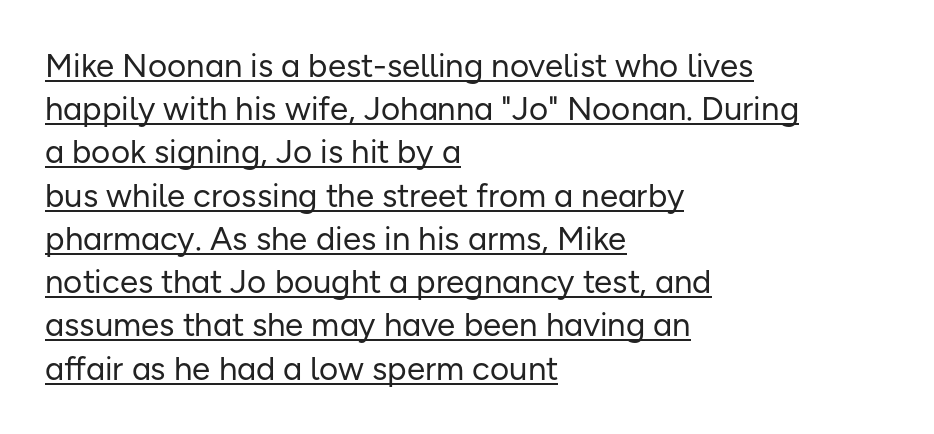
The words here are underlined. Words appear dense and cohesive because spacing is normal. Weight: regular or lighter. Notice how descenders clear the ascenders below comfortably — that's standard leading.
